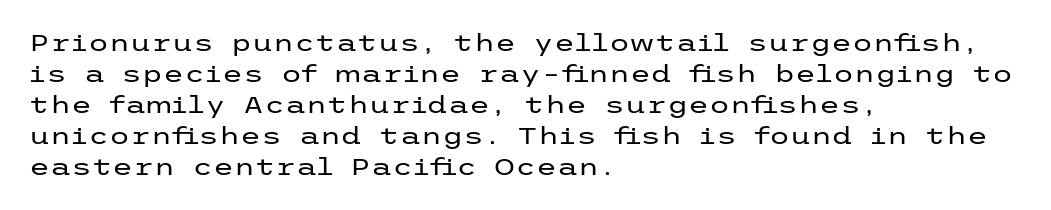
Q: Is the text bold? A: No.
Q: Is the text italic (slanted)? A: No, it is upright.
Q: Is the text underlined? A: No.
Q: How is the paragraph aligned? A: Left-aligned.
Q: Is the spacing between letters normal or unusually wide? A: Normal.
Q: Is the spacing between lines tight, normal or loose? A: Normal.
